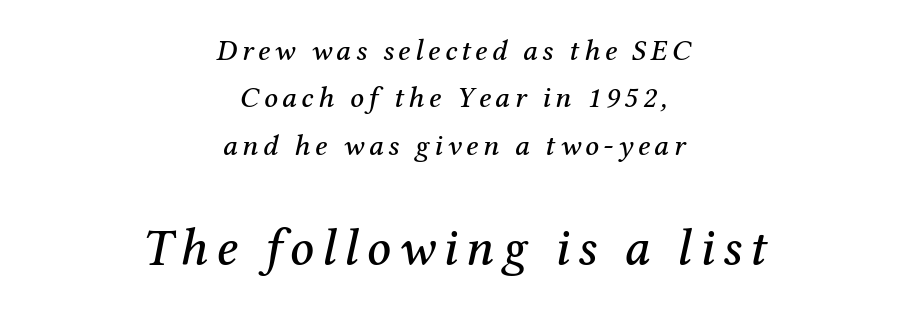
Examine the stroke ends and you'll spot serifs. The specimen omits any rule beneath the text block's lines. The passage shown begins with its smaller block and ends with its larger one. The lines sit at an ordinary, default distance from one another. Posture: slanted.
